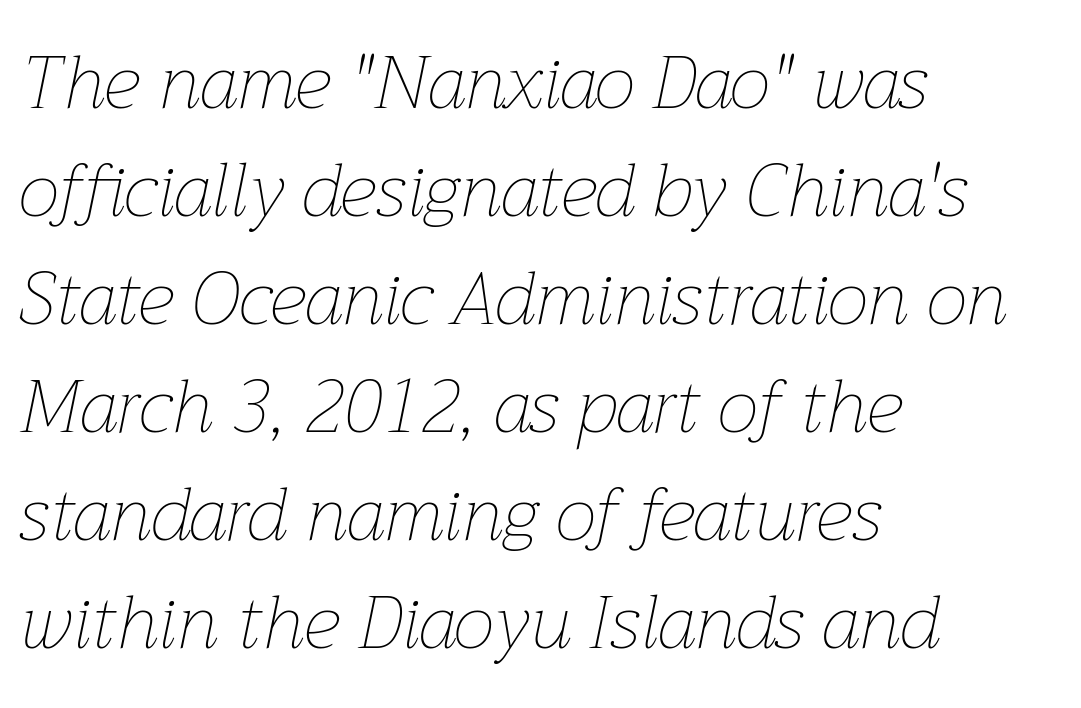
Q: Is the text bold? A: No.
Q: Is the text italic (slanted)? A: Yes, it leans right by about 12 degrees.
Q: Is the text underlined? A: No.
Q: How is the paragraph aligned? A: Left-aligned.
Q: Is the spacing between letters normal or unusually wide? A: Normal.
Q: Is the spacing between lines tight, normal or loose? A: Normal.
Q: Width (condensed, normal, or wide)? A: Normal.
Q: Stroke contrast? A: Low.
Q: x-height? A: Medium.
Q: Monospaced? A: No.
